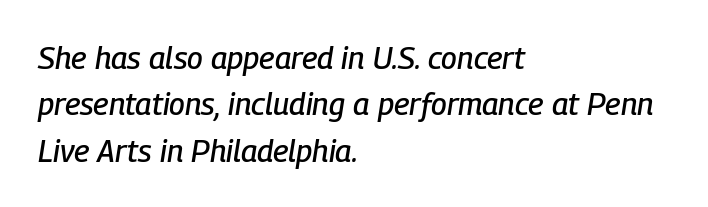
{"italic": "yes", "lean": "right", "slant_degrees": 9, "width": "condensed", "stroke_contrast": "low", "x_height": "medium", "monospaced": "no", "underline": "no", "align": "left", "line_spacing": "normal", "line_spacing_ratio": 1.5, "letter_spacing": "normal", "letter_spacing_em": 0.0, "glyph_px": 31}
